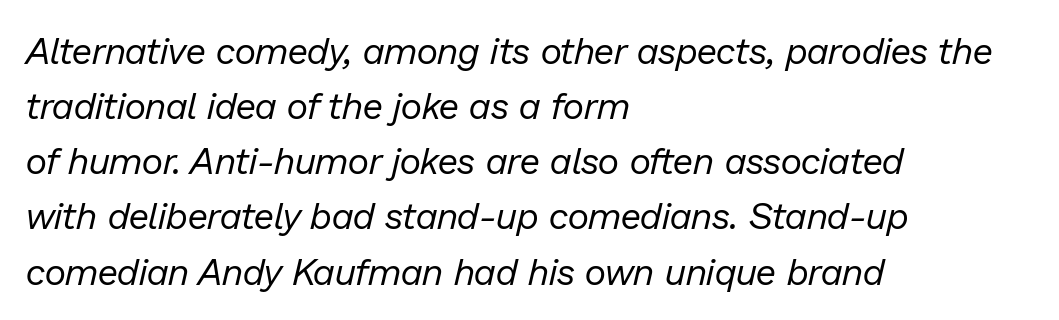
Look at the tracking — it's just the regular setting, nothing added. Notice how the stems are inclined rather than vertical — that's the hallmark of italics. Each row of text sits above clean, open space. The weight would be labelled regular, book, light, or lighter still. You could not count columns in this text — the font is proportionally spaced. Normally led — the rows are evenly, conventionally spaced.
